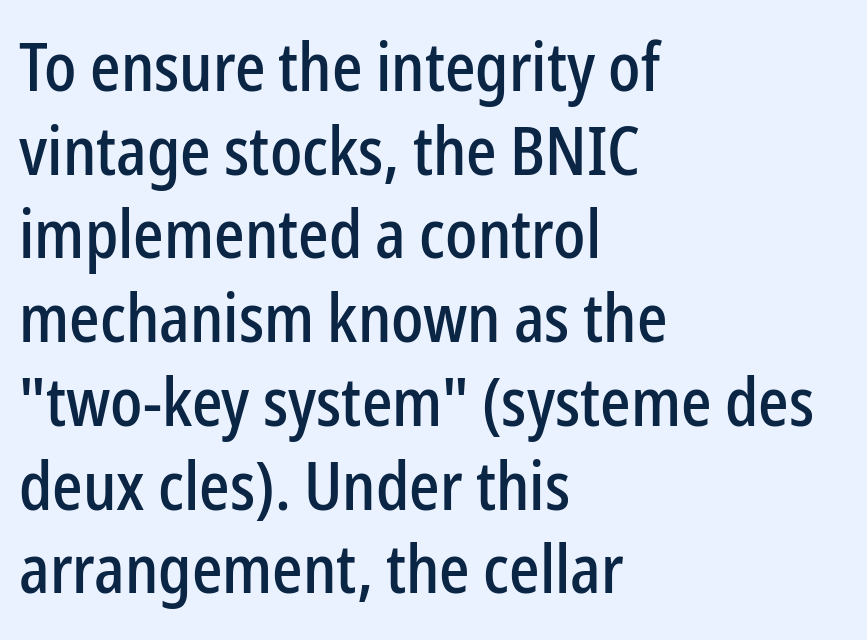
The image shows 67 px condensed sans-serif type, upright; set left-aligned, normal line spacing (1.25x), normal letter spacing, not underlined; low stroke contrast and a medium x-height.
